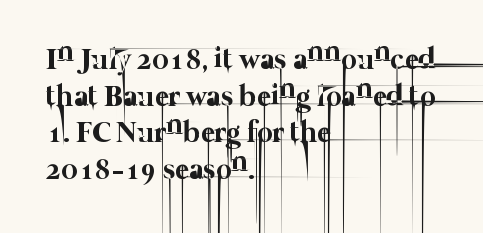
{"bold": "no", "weight": "thin", "width": "normal", "stroke_contrast": "low", "x_height": "medium", "monospaced": "no", "underline": "no", "align": "left", "line_spacing_ratio": 1.22, "letter_spacing": "normal", "letter_spacing_em": 0.0, "glyph_px": 30}
